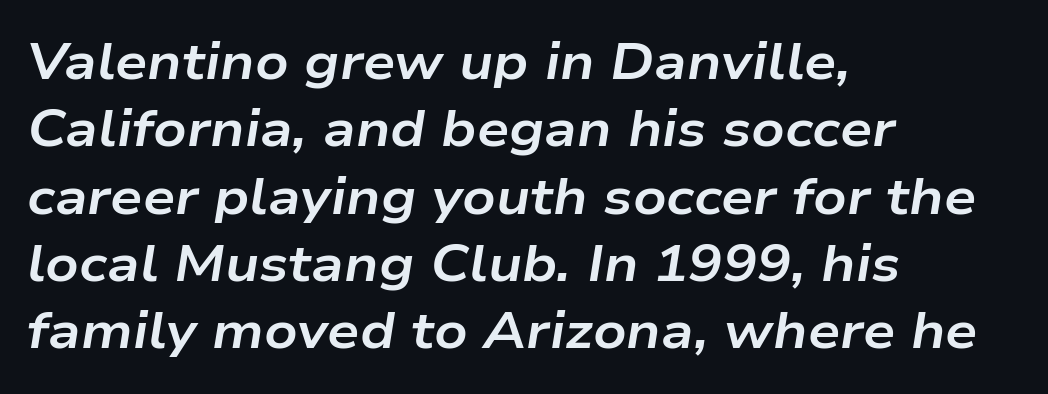
Looks like regular typesetting: each glyph gets only the width it needs. Characters are canted at an angle relative to the baseline's perpendicular. The lines are quadded left. The horizontal fit of the characters is conventional and even.
